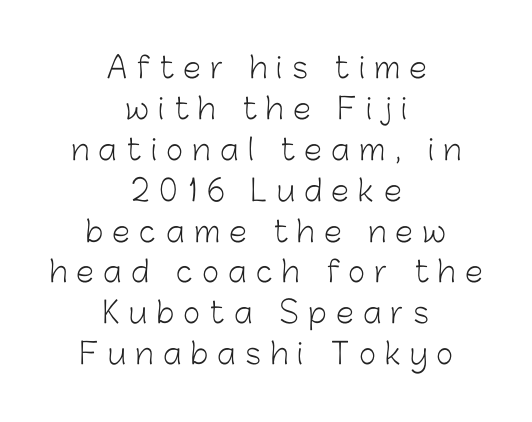
{"serif": "no", "italic": "no", "bold": "no", "weight": "light", "width": "normal", "stroke_contrast": "low", "x_height": "medium", "monospaced": "no", "underline": "no", "align": "center", "line_spacing": "normal", "line_spacing_ratio": 1.41, "letter_spacing": "wide", "letter_spacing_em": 0.33, "glyph_px": 29}
